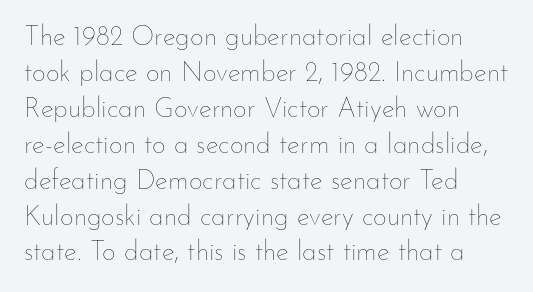
A clean baseline with only descenders dipping below it. The letters stand upright; this is a roman face. The letterforms sit shoulder to shoulder at normal distance. The compositor pushed each line to the left boundary.
